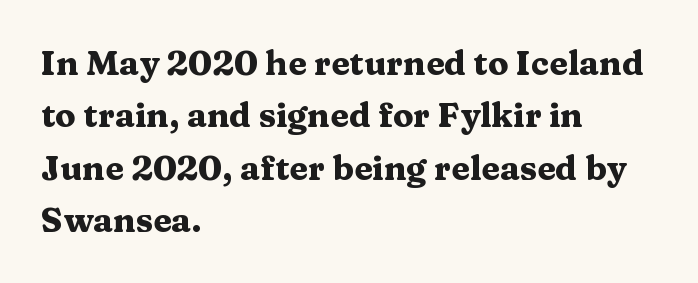
The image shows 34 px heavy, wide serif type, upright; set left-aligned, normal line spacing (1.54x), normal letter spacing, not underlined; medium stroke contrast and a medium x-height.
